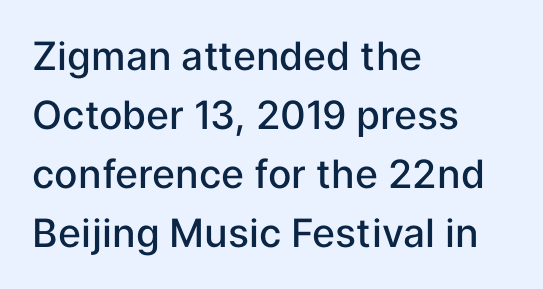
The image shows 39 px semibold sans-serif type, upright; set left-aligned, normal line spacing (1.51x), normal letter spacing, not underlined; low stroke contrast and a medium x-height.
